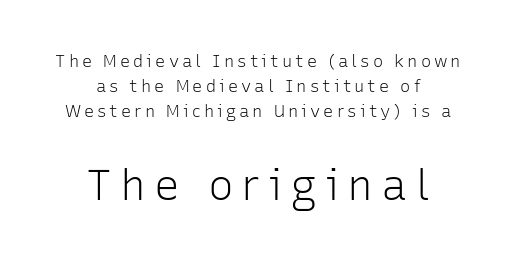
The image shows 43 px light sans-serif type, upright; set centered, normal line spacing (1.47x), not underlined; the second (bottom) block is 2.53x larger; low stroke contrast and a medium x-height.
